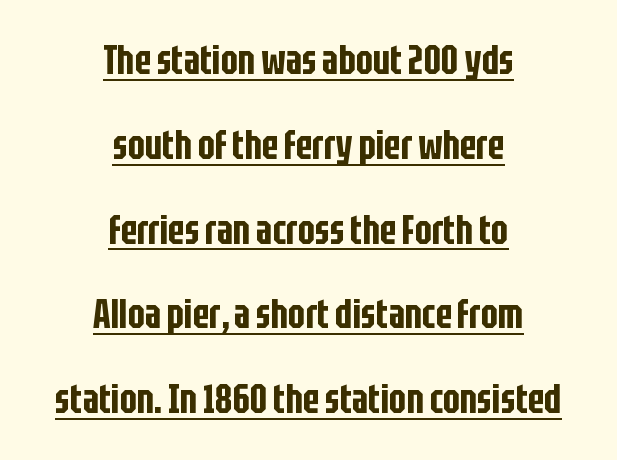
Q: Is the text italic (slanted)? A: No, it is upright.
Q: Is the typeface a serif or a sans-serif typeface? A: Sans-serif.
Q: Is the text underlined? A: Yes.
Q: How is the paragraph aligned? A: Centered.
Q: Is the spacing between letters normal or unusually wide? A: Normal.
Q: Is the spacing between lines tight, normal or loose? A: Loose.
Q: Width (condensed, normal, or wide)? A: Condensed.
Q: Stroke contrast? A: Low.
Q: x-height? A: Large.
Q: Monospaced? A: No.
